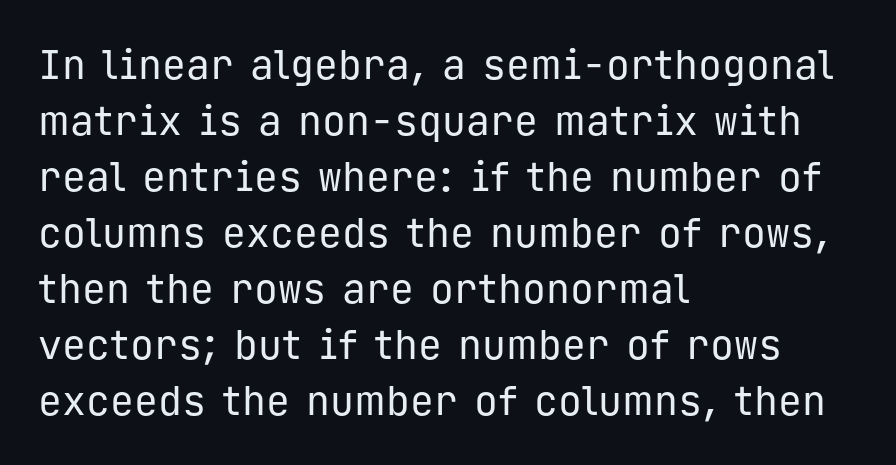
Q: Is the text bold? A: No.
Q: Is the text italic (slanted)? A: No, it is upright.
Q: Is the typeface a serif or a sans-serif typeface? A: Sans-serif.
Q: Is the text underlined? A: No.
Q: How is the paragraph aligned? A: Left-aligned.
Q: Is the spacing between letters normal or unusually wide? A: Normal.
Q: Is the spacing between lines tight, normal or loose? A: Normal.
Q: Width (condensed, normal, or wide)? A: Normal.
Q: Stroke contrast? A: Low.
Q: x-height? A: Medium.
Q: Monospaced? A: Yes.
